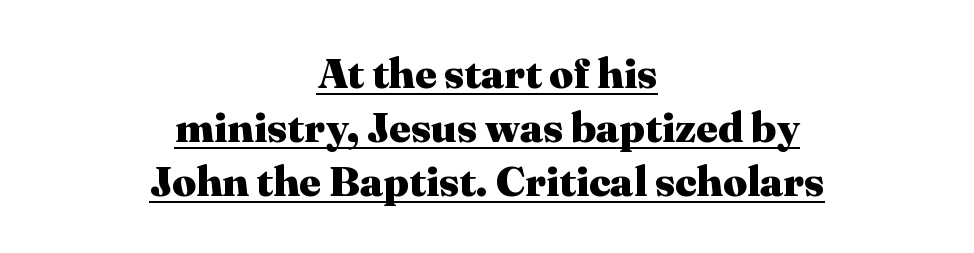
The image shows 42 px heavy serif type, upright; set centered, normal line spacing (1.28x), normal letter spacing, underlined; medium stroke contrast and a medium x-height.
